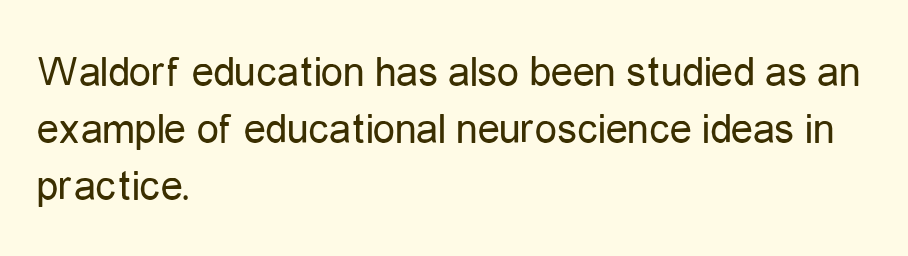
This is roman type, the default non-slanted kind. Grotesque or geometric, the face here clearly has no serifs. The rendering uses a moderate line-height, typical for paragraphs. Type without underlining.
